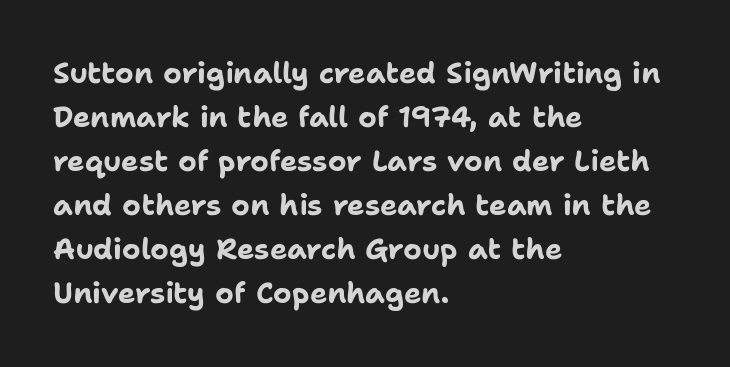
The image shows 29 px bold sans-serif type, upright; set left-aligned, normal line spacing (1.52x), normal letter spacing, not underlined; low stroke contrast and a medium x-height.
